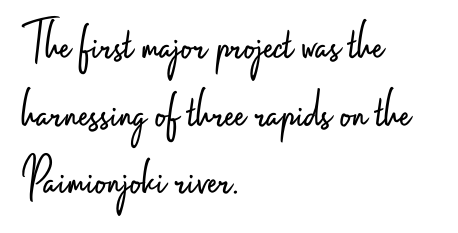
The image shows 55 px light, condensed sans-serif type; set left-aligned, line spacing 1.23x, normal letter spacing, not underlined; low stroke contrast and a small x-height.
